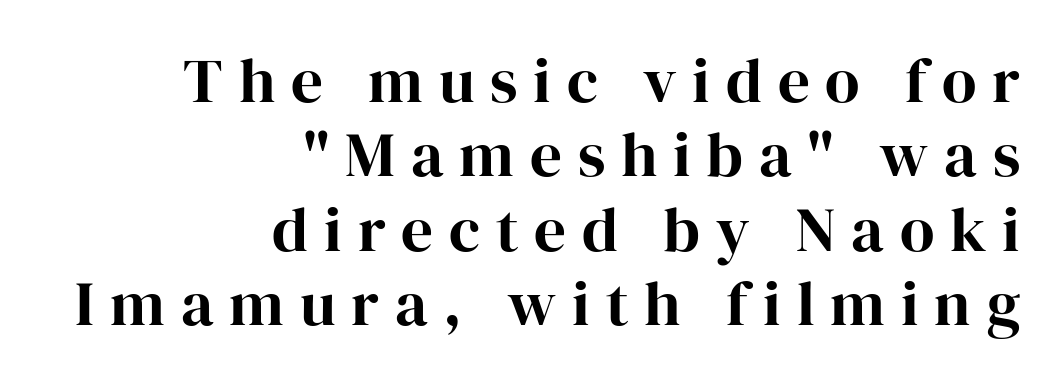
Q: Is the text italic (slanted)? A: No, it is upright.
Q: Is the typeface a serif or a sans-serif typeface? A: Serif.
Q: Is the text underlined? A: No.
Q: How is the paragraph aligned? A: Right-aligned.
Q: Is the spacing between letters normal or unusually wide? A: Unusually wide.
Q: Width (condensed, normal, or wide)? A: Normal.
Q: Stroke contrast? A: High.
Q: x-height? A: Medium.
Q: Monospaced? A: No.
